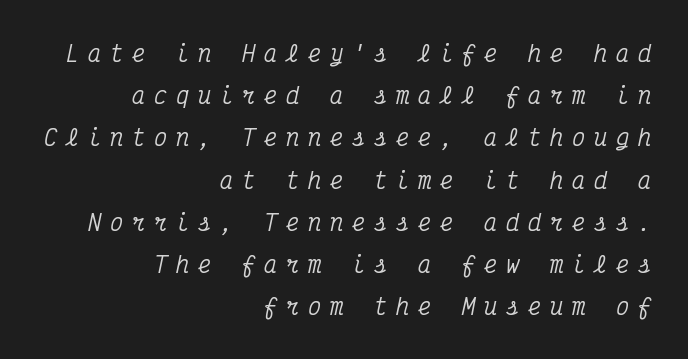
{"italic": "yes", "lean": "right", "slant_degrees": 12, "underline": "no", "align": "right", "line_spacing": "loose", "line_spacing_ratio": 1.92, "letter_spacing": "wide", "letter_spacing_em": 0.4, "glyph_px": 22}
